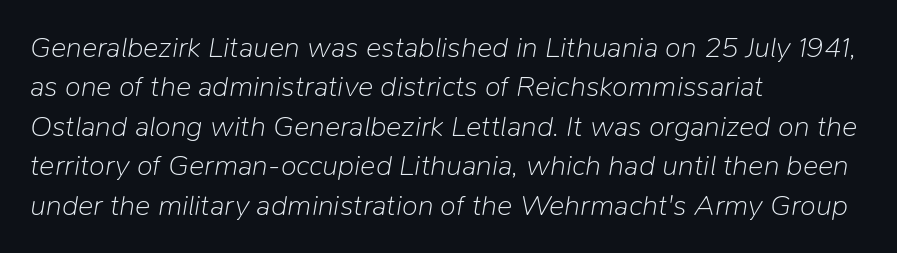
The image shows 29 px light type, italic (leaning right); set left-aligned, normal line spacing (1.36x), normal letter spacing, not underlined; low stroke contrast and a medium x-height.
